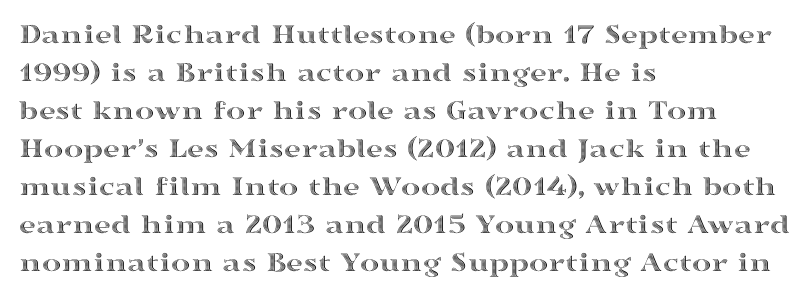
Baseline-to-baseline distance is the conventional proportion of letter height. Beneath every word, the page is bare. Tall strokes in this sample are plumb rather than angled. How are the letters spaced? Ordinarily, with no added tracking.
